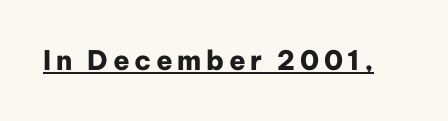
The image shows 27 px bold type, upright; set underlined.
